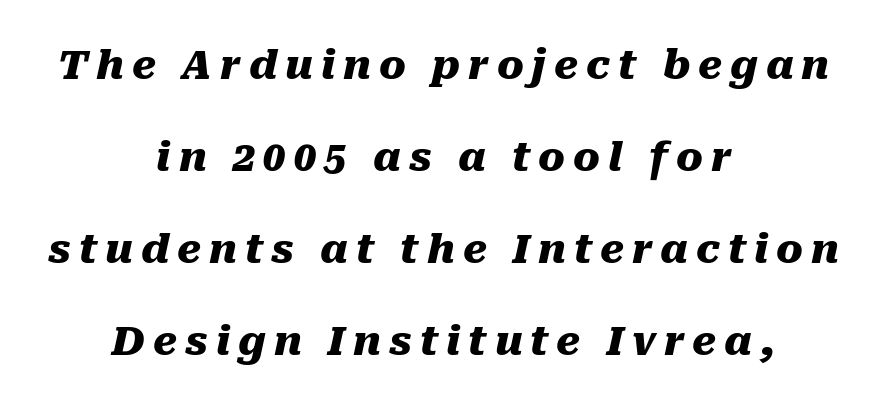
{"italic": "yes", "lean": "right", "slant_degrees": 10, "bold": "yes", "weight": "heavy", "width": "normal", "stroke_contrast": "medium", "x_height": "medium", "monospaced": "no", "underline": "no", "align": "center", "line_spacing": "loose", "line_spacing_ratio": 2.3, "letter_spacing": "wide", "letter_spacing_em": 0.2, "glyph_px": 40}
